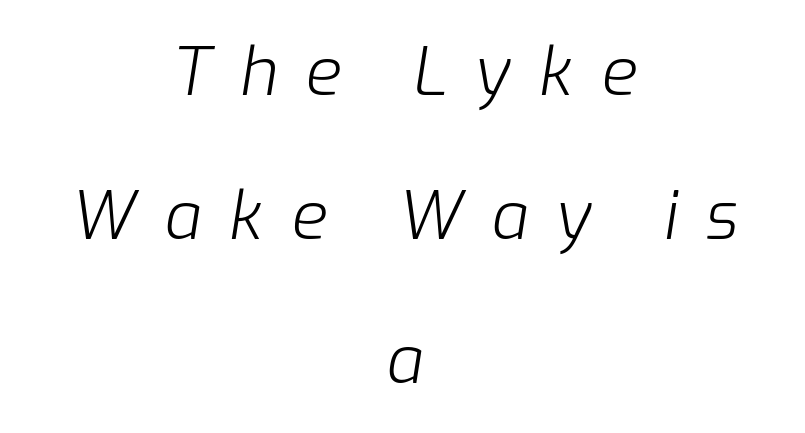
{"italic": "yes", "lean": "right", "slant_degrees": 9, "bold": "no", "weight": "light", "width": "normal", "stroke_contrast": "low", "x_height": "medium", "monospaced": "no", "underline": "no", "align": "center", "line_spacing": "loose", "line_spacing_ratio": 2.18, "letter_spacing": "wide", "letter_spacing_em": 0.42, "glyph_px": 66}
